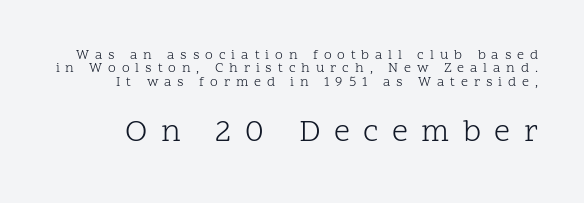
No word sits above an underline. Serif or sans? Serif — the stroke terminals have little feet. The horizontal fit of the characters is loose and conspicuously gappy. These lines are rendered in a variable-pitch font.
